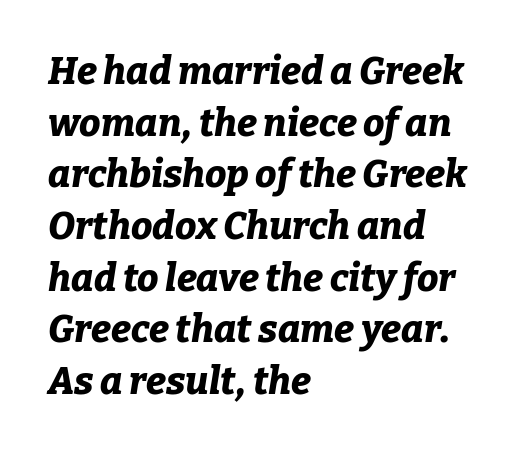
The image shows 38 px bold type, italic (leaning right); set left-aligned, normal line spacing (1.36x), normal letter spacing, not underlined; low stroke contrast and a medium x-height.
